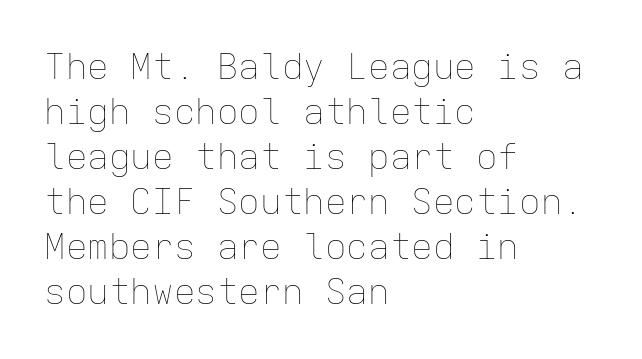
Line spacing here is normal. These lines are rendered in a fixed-pitch font. Where is the straight margin? On the left. The baseline area is clear. Ordinary non-slanted type is in use.
